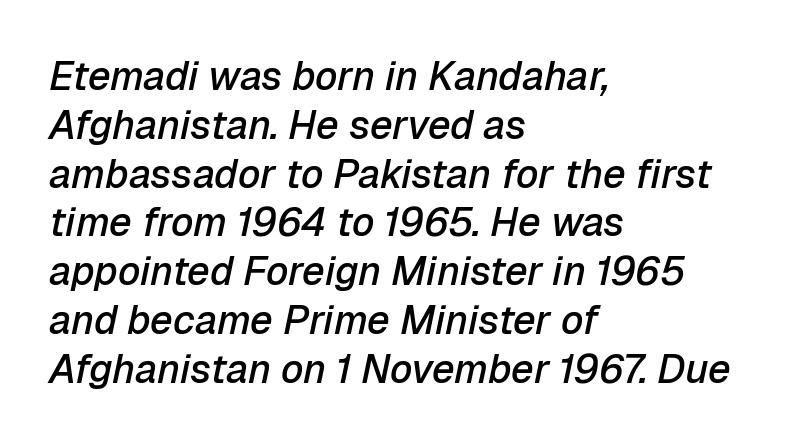
Q: Is the text bold? A: Semi-bold.
Q: Is the text italic (slanted)? A: Yes, it leans right by about 12 degrees.
Q: Is the text underlined? A: No.
Q: How is the paragraph aligned? A: Left-aligned.
Q: Is the spacing between letters normal or unusually wide? A: Normal.
Q: Width (condensed, normal, or wide)? A: Normal.
Q: Stroke contrast? A: Low.
Q: x-height? A: Medium.
Q: Monospaced? A: No.
